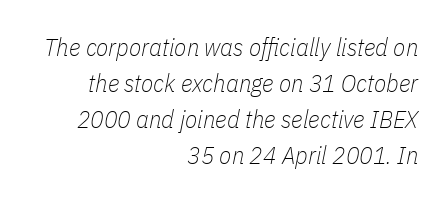
Every character sits at an angle, as italics do. The gaps between neighbouring characters are ordinary and unremarkable. Any mark beneath the type? The region is blank. The letters look calm and open, with moderate or lighter stems. What's the leading like? Ordinary, nothing unusual.
